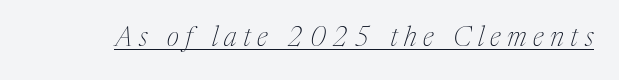
The image shows 27 px text type, italic (leaning right); set unusually wide letter spacing (+0.24 em), underlined.
